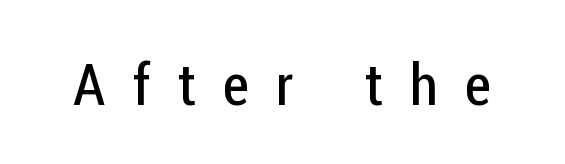
{"serif": "no", "italic": "no", "bold": "no", "weight": "regular", "width": "condensed", "stroke_contrast": "low", "x_height": "medium", "monospaced": "no", "underline": "no", "letter_spacing": "wide", "letter_spacing_em": 0.47, "glyph_px": 58}
